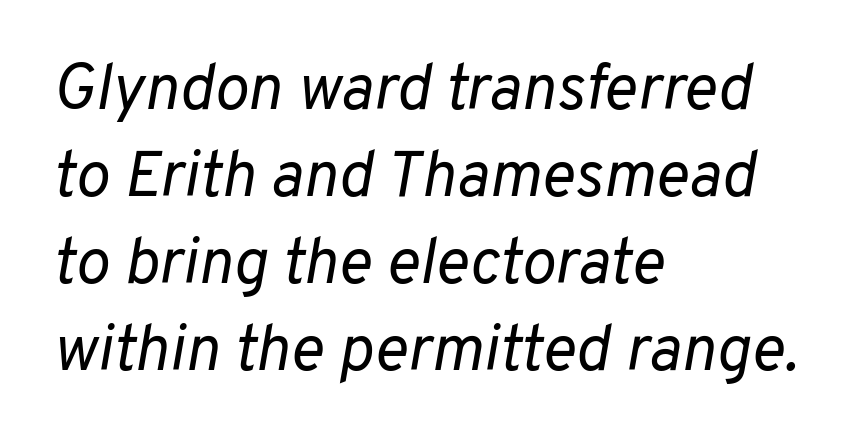
Note the varied advance widths — an 'i' is clearly narrower than an 'm'. A student would call this left alignment; a typographer would say flush left, rag right. The specimen omits any rule beneath the text block's lines. The line texture is even and compact thanks to regular tracking.
